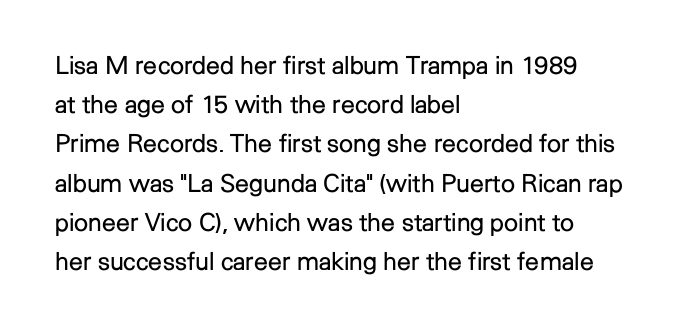
{"italic": "no", "bold": "no", "underline": "no", "align": "left", "line_spacing": "normal", "line_spacing_ratio": 1.57, "letter_spacing": "normal", "letter_spacing_em": 0.0, "glyph_px": 25}
